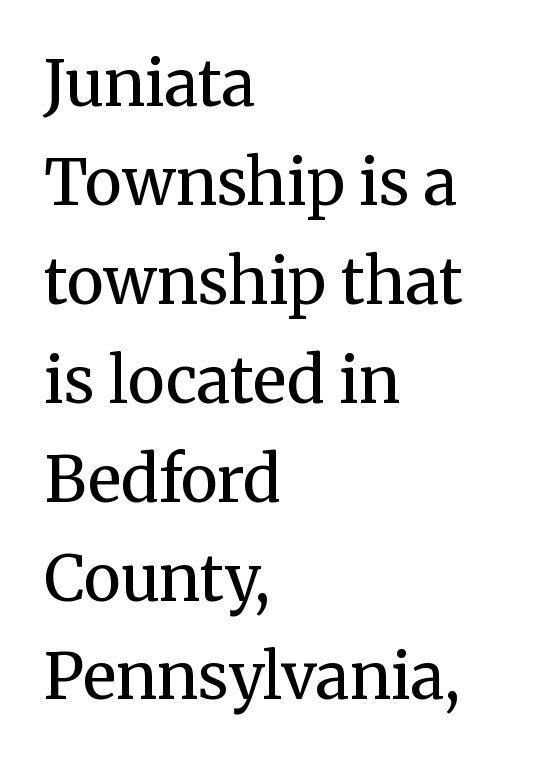
{"serif": "yes", "italic": "no", "bold": "no", "weight": "regular", "width": "normal", "stroke_contrast": "medium", "x_height": "medium", "monospaced": "no", "underline": "no", "align": "left", "line_spacing": "normal", "line_spacing_ratio": 1.57, "letter_spacing": "normal", "letter_spacing_em": 0.0, "glyph_px": 63}
